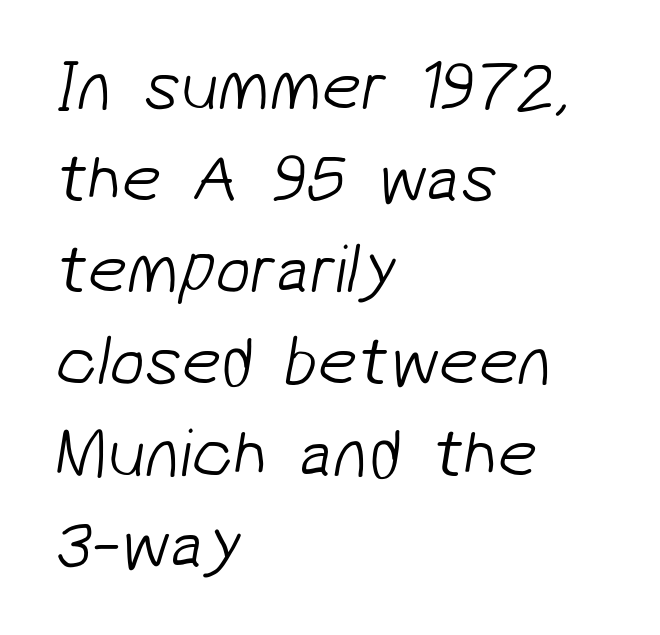
A student would call this left alignment; a typographer would say flush left, rag right. Each new line begins a customary step beneath the previous one. Descenders hang freely into open space. The face used here is proportionally spaced, like ordinary book or web type. The letters sit at their default tracking, neither squeezed nor spread.
